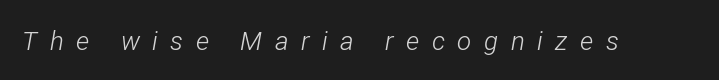
{"italic": "yes", "lean": "right", "slant_degrees": 12, "bold": "no", "underline": "no", "letter_spacing": "wide", "letter_spacing_em": 0.48, "glyph_px": 26}
